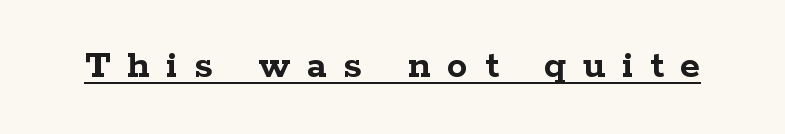
{"serif": "yes", "italic": "no", "bold": "yes", "weight": "semibold", "width": "wide", "stroke_contrast": "low", "x_height": "medium", "monospaced": "no", "underline": "yes", "letter_spacing": "wide", "letter_spacing_em": 0.41, "glyph_px": 41}
